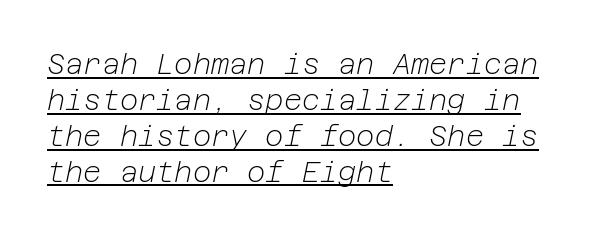
The leading is moderate, giving the passage an even texture. This rendering features underlined lettering. Leftover space on each line is placed entirely after the last word. Heft: none added — not bold. You could call the tracking neutral — neither tight nor loose.
